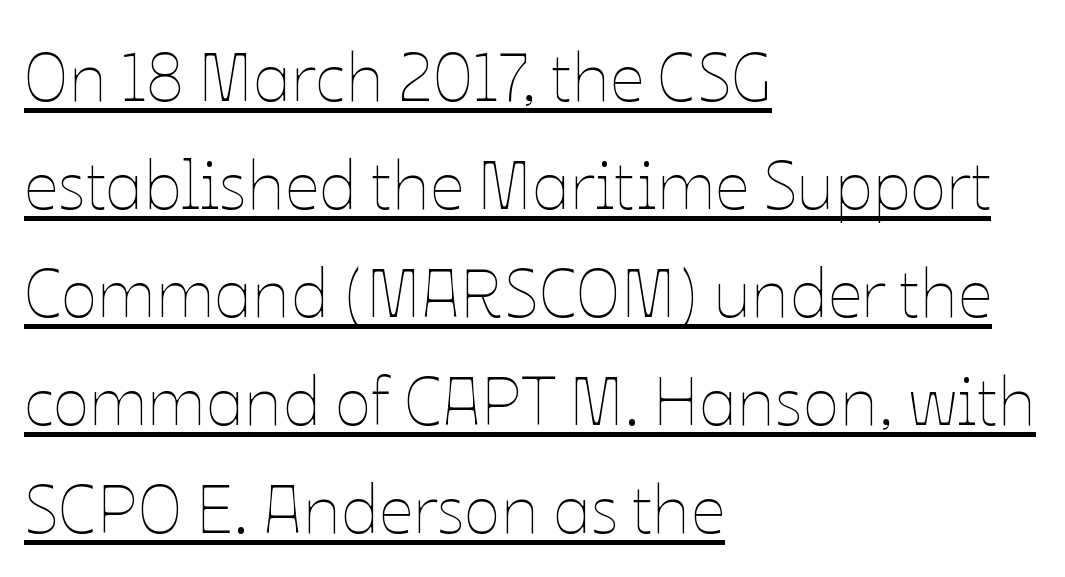
Is there an underline? Yes — a line sits under the letters. Weight: regular or lighter. Does the copy run flush right? No — it runs flush left. Glyph-to-glyph distance matches everyday printed text. The line-height multiplier appears to be the usual default.
